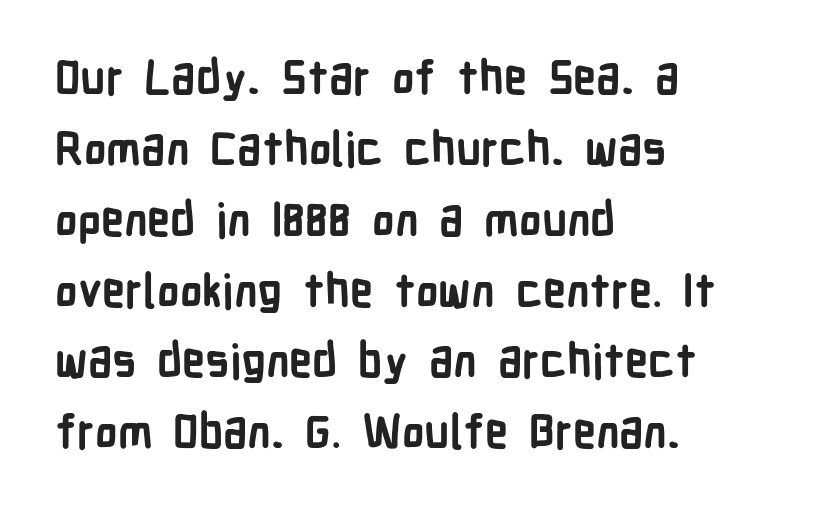
The image shows 46 px semibold, condensed sans-serif type, upright; set left-aligned, normal line spacing (1.54x), normal letter spacing, not underlined; low stroke contrast and a medium x-height.
